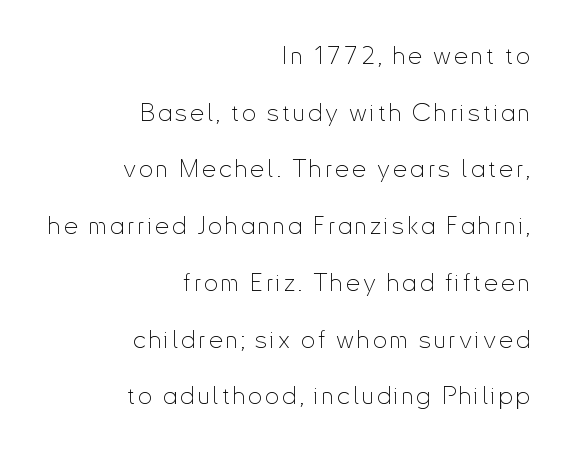
The image shows 25 px text type, upright; set right-aligned, loose line spacing (2.27x), not underlined.
